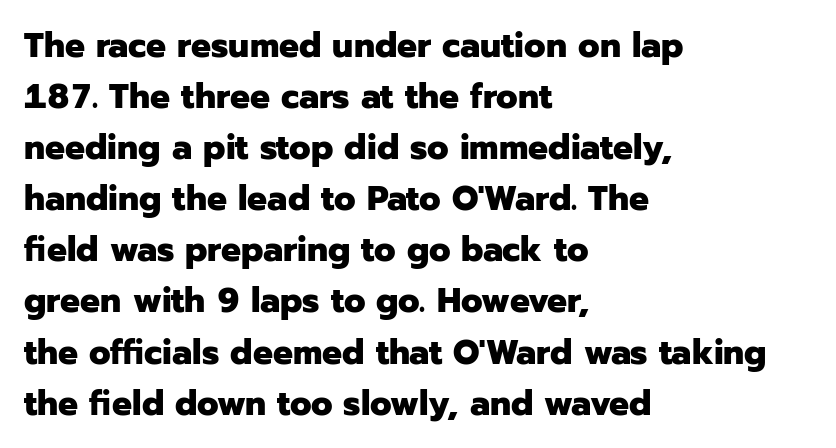
Q: Is the text bold? A: Yes.
Q: Is the text italic (slanted)? A: No, it is upright.
Q: Is the typeface a serif or a sans-serif typeface? A: Sans-serif.
Q: Is the text underlined? A: No.
Q: How is the paragraph aligned? A: Left-aligned.
Q: Is the spacing between letters normal or unusually wide? A: Normal.
Q: Is the spacing between lines tight, normal or loose? A: Normal.
Q: Width (condensed, normal, or wide)? A: Normal.
Q: Stroke contrast? A: Low.
Q: x-height? A: Medium.
Q: Monospaced? A: No.
